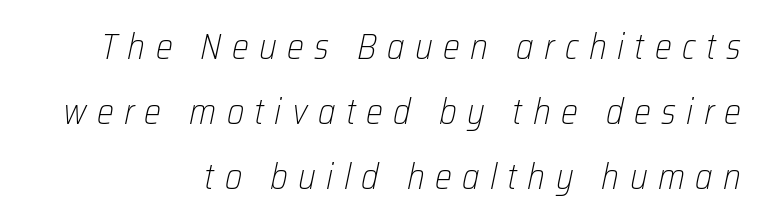
{"italic": "yes", "lean": "right", "slant_degrees": 12, "bold": "no", "weight": "light", "width": "condensed", "stroke_contrast": "low", "x_height": "medium", "monospaced": "no", "underline": "no", "align": "right", "line_spacing_ratio": 1.8, "letter_spacing": "wide", "letter_spacing_em": 0.29, "glyph_px": 36}
